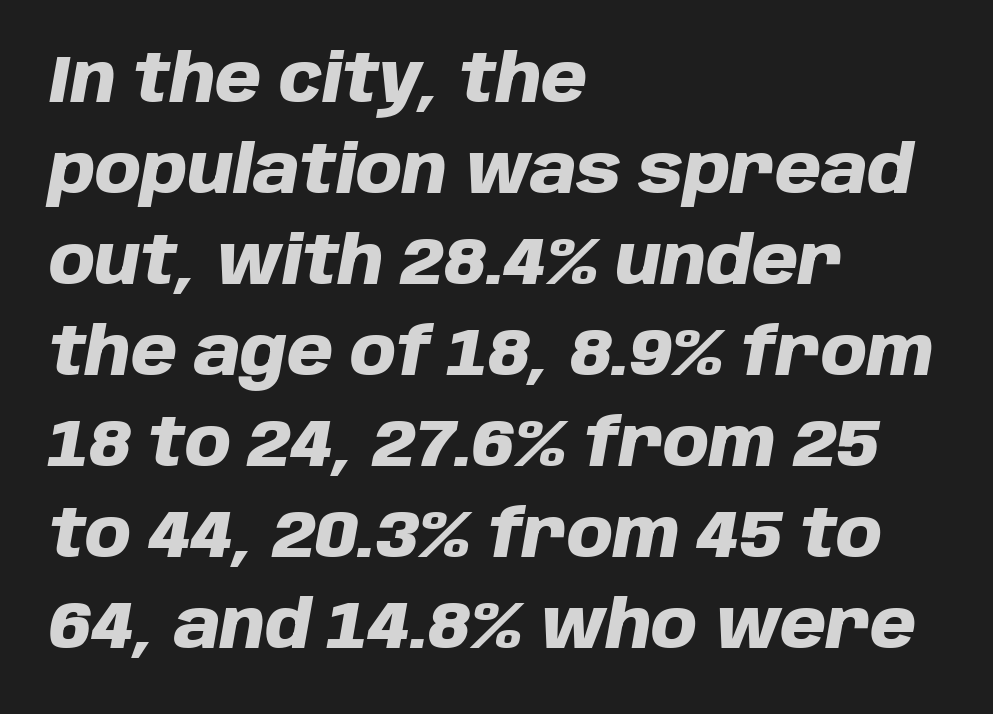
Q: Is the text bold? A: Yes.
Q: Is the text italic (slanted)? A: Yes, it leans right by about 10 degrees.
Q: Is the text underlined? A: No.
Q: How is the paragraph aligned? A: Left-aligned.
Q: Is the spacing between letters normal or unusually wide? A: Normal.
Q: Is the spacing between lines tight, normal or loose? A: Normal.
Q: Width (condensed, normal, or wide)? A: Normal.
Q: Stroke contrast? A: Low.
Q: x-height? A: Large.
Q: Monospaced? A: No.
